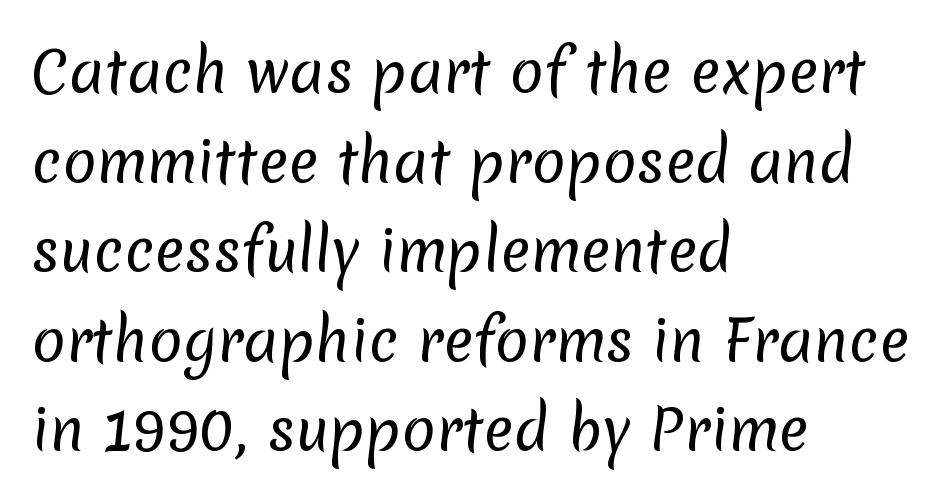
{"serif": "no", "bold": "no", "weight": "regular", "width": "normal", "stroke_contrast": "low", "x_height": "medium", "monospaced": "no", "underline": "no", "align": "left", "line_spacing": "normal", "line_spacing_ratio": 1.6, "letter_spacing": "normal", "letter_spacing_em": 0.0, "glyph_px": 56}
